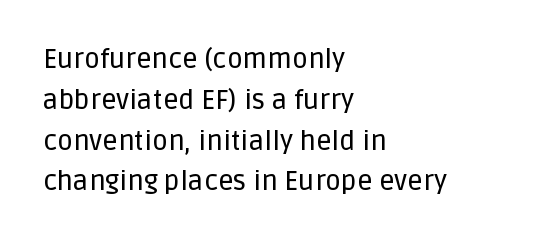
The image shows 27 px text type, upright; set left-aligned, normal line spacing (1.51x), normal letter spacing, not underlined.
